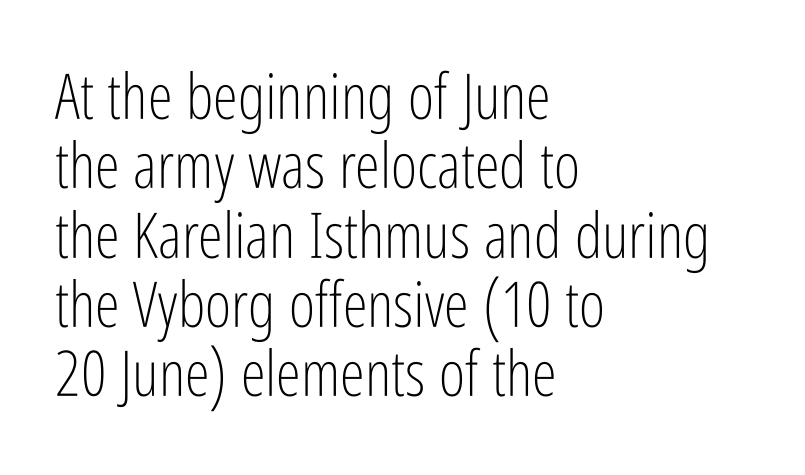
Q: Is the text bold? A: No.
Q: Is the text italic (slanted)? A: No, it is upright.
Q: Is the typeface a serif or a sans-serif typeface? A: Sans-serif.
Q: Is the text underlined? A: No.
Q: How is the paragraph aligned? A: Left-aligned.
Q: Is the spacing between letters normal or unusually wide? A: Normal.
Q: Is the spacing between lines tight, normal or loose? A: Tight.
Q: Width (condensed, normal, or wide)? A: Condensed.
Q: Stroke contrast? A: Low.
Q: x-height? A: Medium.
Q: Monospaced? A: No.
